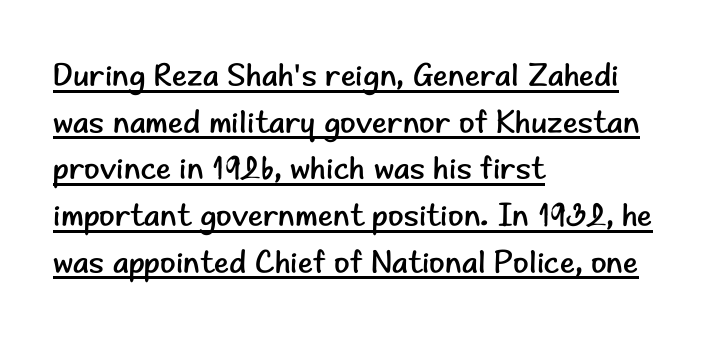
Regarding leading, the lines here are spaced in the standard way. Every row of glyphs begins at an identical x-position on the left. The rendering uses natural spacing where letterforms have individual widths. Classification — sans serif.
